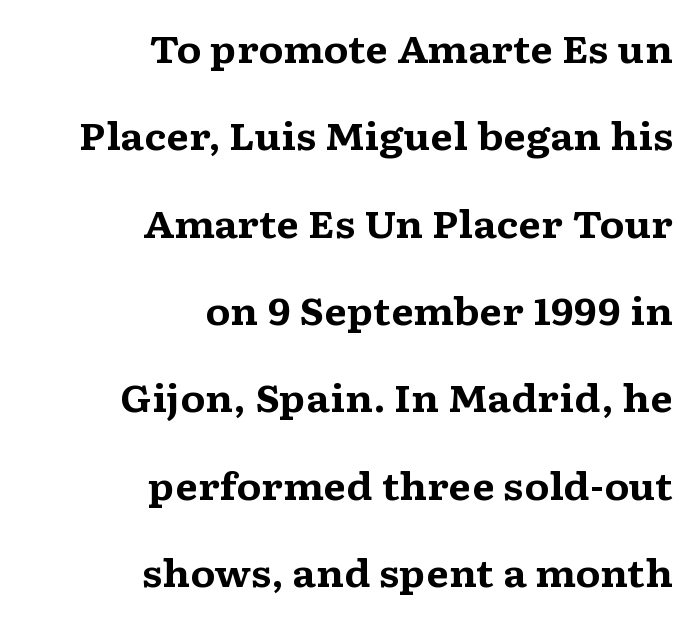
{"serif": "yes", "italic": "no", "bold": "yes", "weight": "bold", "width": "wide", "stroke_contrast": "medium", "x_height": "medium", "monospaced": "no", "underline": "no", "align": "right", "line_spacing": "loose", "line_spacing_ratio": 2.36, "letter_spacing": "normal", "letter_spacing_em": 0.0, "glyph_px": 37}
